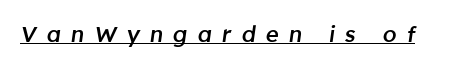
{"italic": "yes", "lean": "right", "slant_degrees": 8, "bold": "semi", "underline": "yes", "letter_spacing": "wide", "letter_spacing_em": 0.46, "glyph_px": 22}
